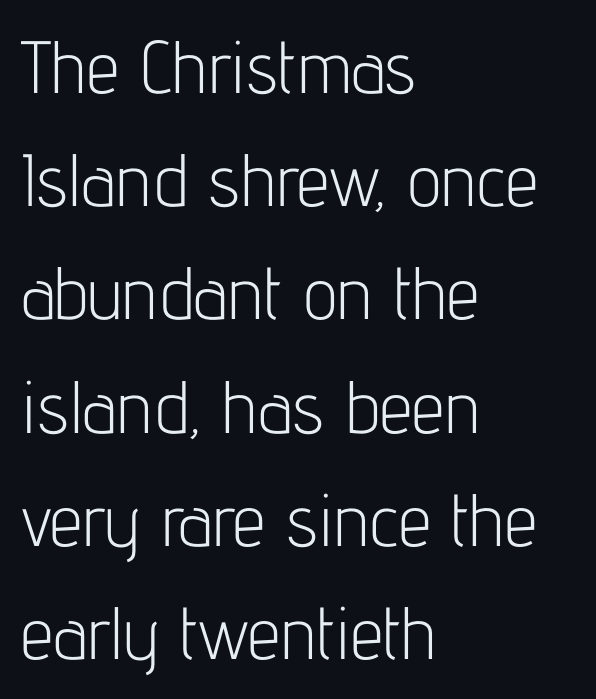
{"serif": "no", "italic": "no", "bold": "no", "weight": "light", "width": "condensed", "stroke_contrast": "low", "x_height": "medium", "monospaced": "no", "underline": "no", "align": "left", "line_spacing": "normal", "line_spacing_ratio": 1.53, "letter_spacing": "normal", "letter_spacing_em": 0.0, "glyph_px": 74}
